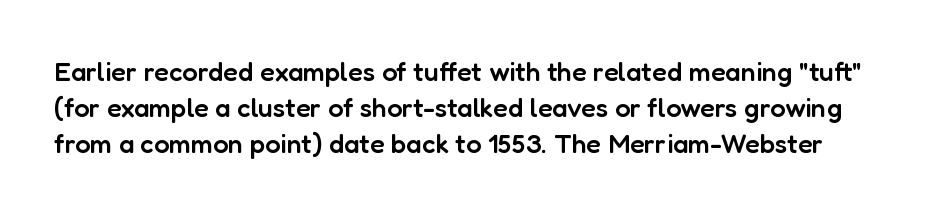
{"italic": "no", "bold": "semi", "underline": "no", "line_spacing": "normal", "line_spacing_ratio": 1.33, "letter_spacing": "normal", "letter_spacing_em": 0.0, "glyph_px": 27}
